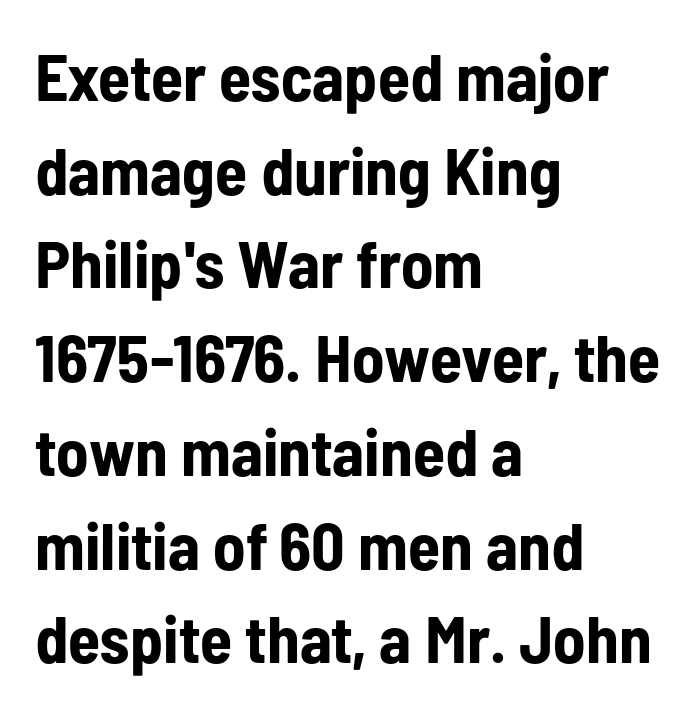
{"serif": "no", "italic": "no", "bold": "yes", "weight": "bold", "width": "condensed", "stroke_contrast": "low", "x_height": "medium", "monospaced": "no", "underline": "no", "align": "left", "line_spacing": "normal", "line_spacing_ratio": 1.42, "letter_spacing": "normal", "letter_spacing_em": 0.0, "glyph_px": 66}
